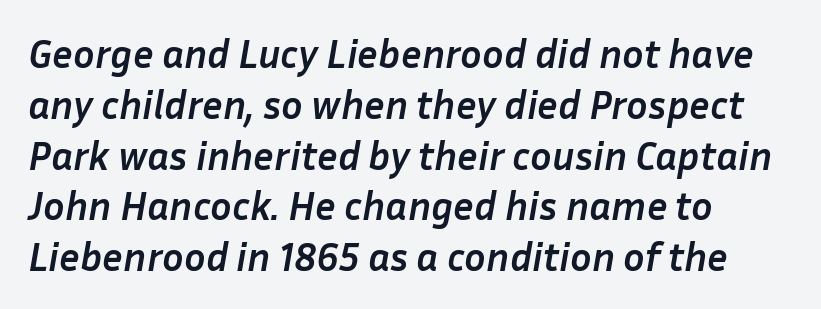
This rendering uses left alignment, leaving the right contour irregular. A typesetter would call this proportional, since set widths differ per character. Quick note: italic. This sample keeps an unexceptional amount of space between lines.
